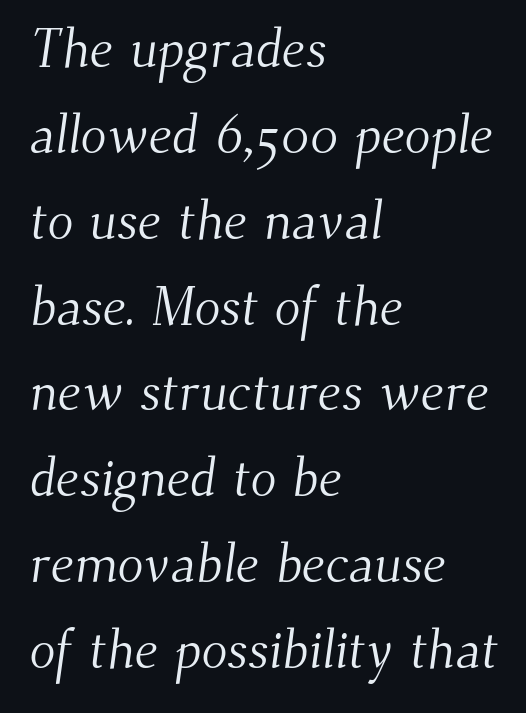
Underlining? Definitely not there. Teacher's note: observe the even left margin — that is flush-left alignment. This block has exactly the height ordinary leading produces. A typesetter would call this proportional, since set widths differ per character.
